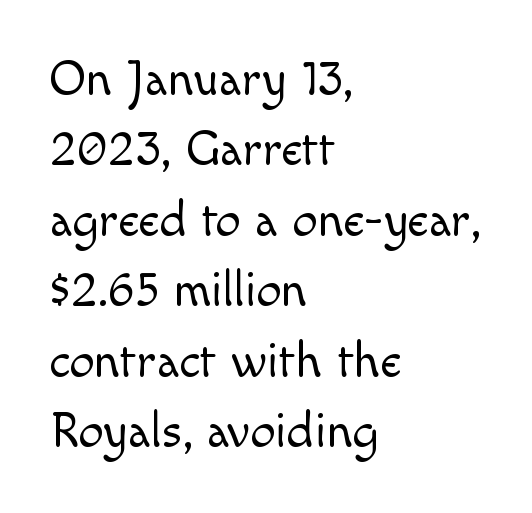
Q: Is the text bold? A: No.
Q: Is the text italic (slanted)? A: No, it is upright.
Q: Is the typeface a serif or a sans-serif typeface? A: Sans-serif.
Q: Is the text underlined? A: No.
Q: How is the paragraph aligned? A: Left-aligned.
Q: Is the spacing between letters normal or unusually wide? A: Normal.
Q: Is the spacing between lines tight, normal or loose? A: Normal.
Q: Width (condensed, normal, or wide)? A: Normal.
Q: x-height? A: Small.
Q: Monospaced? A: No.
